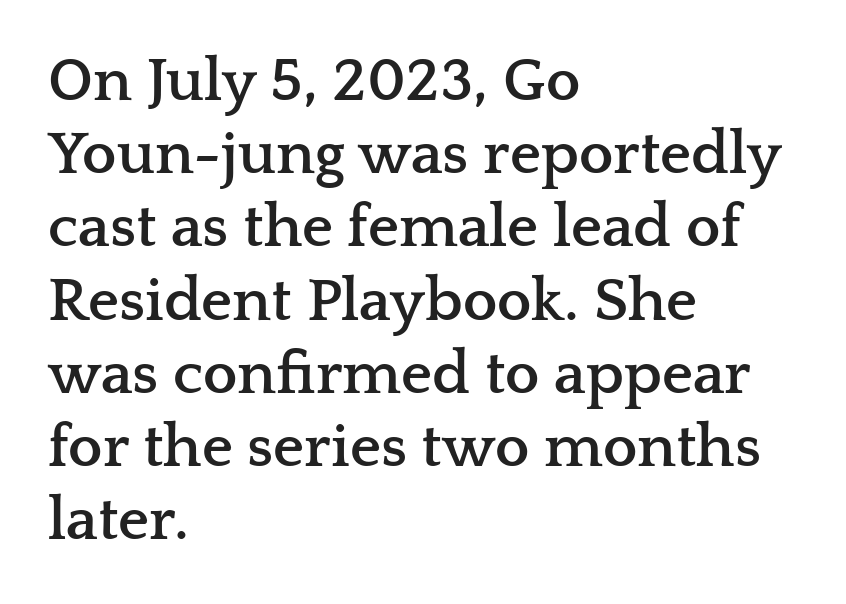
{"serif": "yes", "italic": "no", "bold": "yes", "weight": "semibold", "width": "wide", "stroke_contrast": "low", "x_height": "medium", "monospaced": "no", "underline": "no", "align": "left", "line_spacing_ratio": 1.2, "letter_spacing": "normal", "letter_spacing_em": 0.0, "glyph_px": 61}
